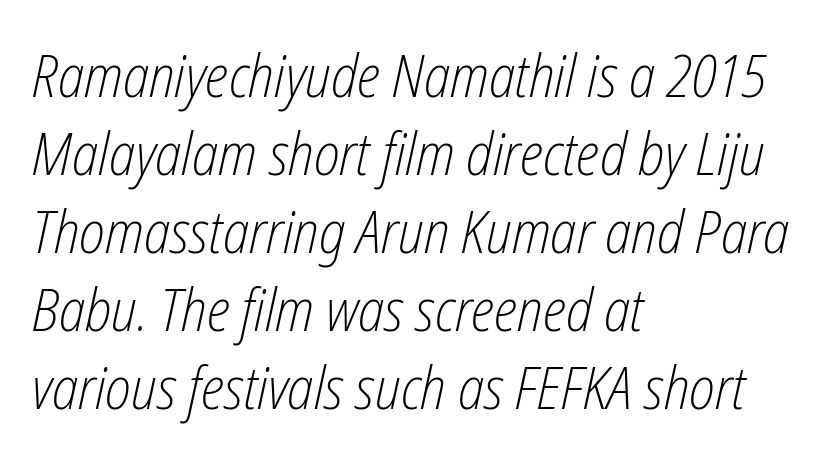
The image shows 60 px light, condensed type, italic (leaning right); set left-aligned, normal line spacing (1.3x), normal letter spacing, not underlined; low stroke contrast and a medium x-height.
